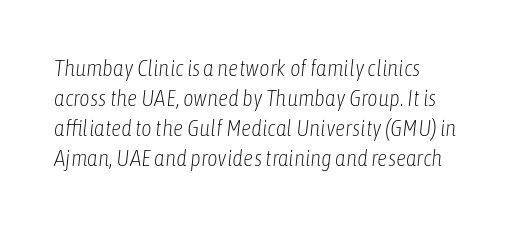
Q: Is the text bold? A: No.
Q: Is the text italic (slanted)? A: Yes, it leans right by about 6 degrees.
Q: Is the text underlined? A: No.
Q: How is the paragraph aligned? A: Left-aligned.
Q: Is the spacing between letters normal or unusually wide? A: Normal.
Q: Is the spacing between lines tight, normal or loose? A: Normal.
